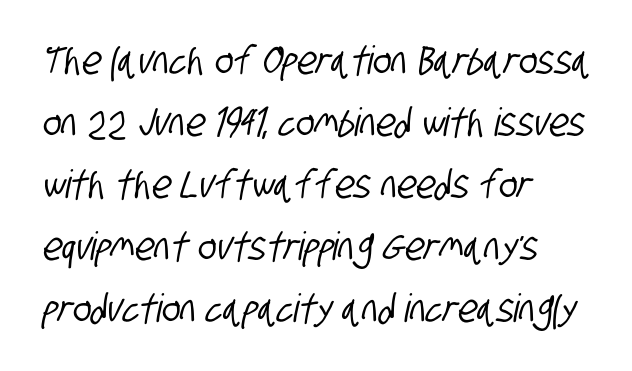
The image shows 39 px condensed sans-serif type; set left-aligned, normal line spacing (1.59x), normal letter spacing, not underlined; low stroke contrast and a large x-height.
